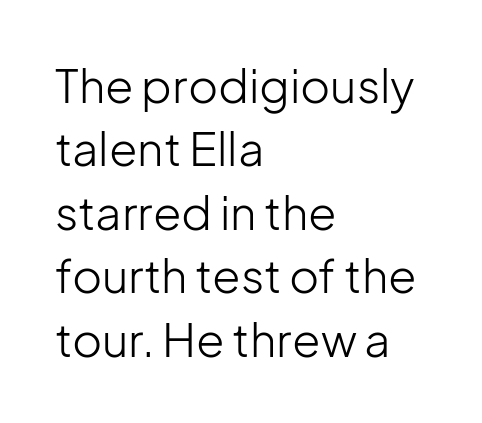
The face used here is a sans, in the tradition of grotesques and geometrics. Vertical strokes here are truly vertical. Is this a fixed-width face? No — the glyphs have proportional, varying widths. Here the glyphs are tracked normally, forming tight word shapes. Baseline-to-baseline distance is the conventional proportion of letter height.
